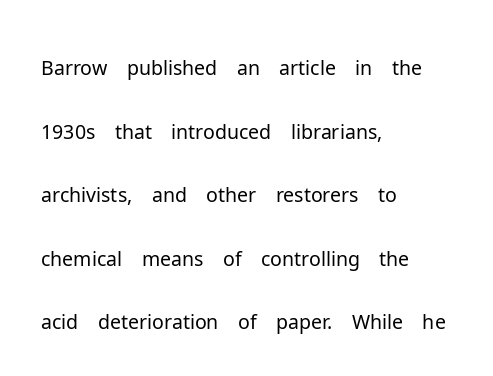
The passage shown is typed in a proportional face where columns would drift. Letters rest on an invisible, unmarked baseline. This sample uses plain, unmodified letter spacing. In terms of letterform style, serifs are entirely absent.
